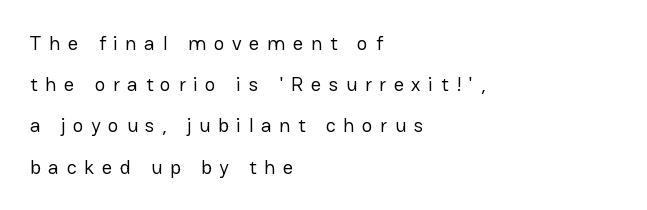
{"italic": "no", "bold": "no", "underline": "no", "align": "left", "line_spacing": "loose", "line_spacing_ratio": 2.06, "letter_spacing": "wide", "letter_spacing_em": 0.38, "glyph_px": 20}
